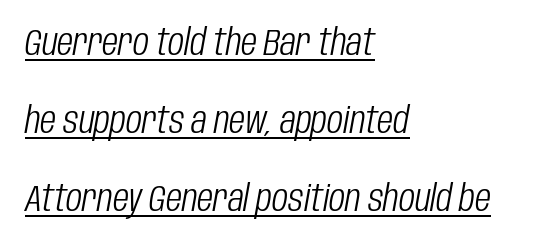
The image shows 37 px light, condensed type, italic (leaning right); set left-aligned, loose line spacing (2.11x), normal letter spacing, underlined; low stroke contrast and a large x-height.
